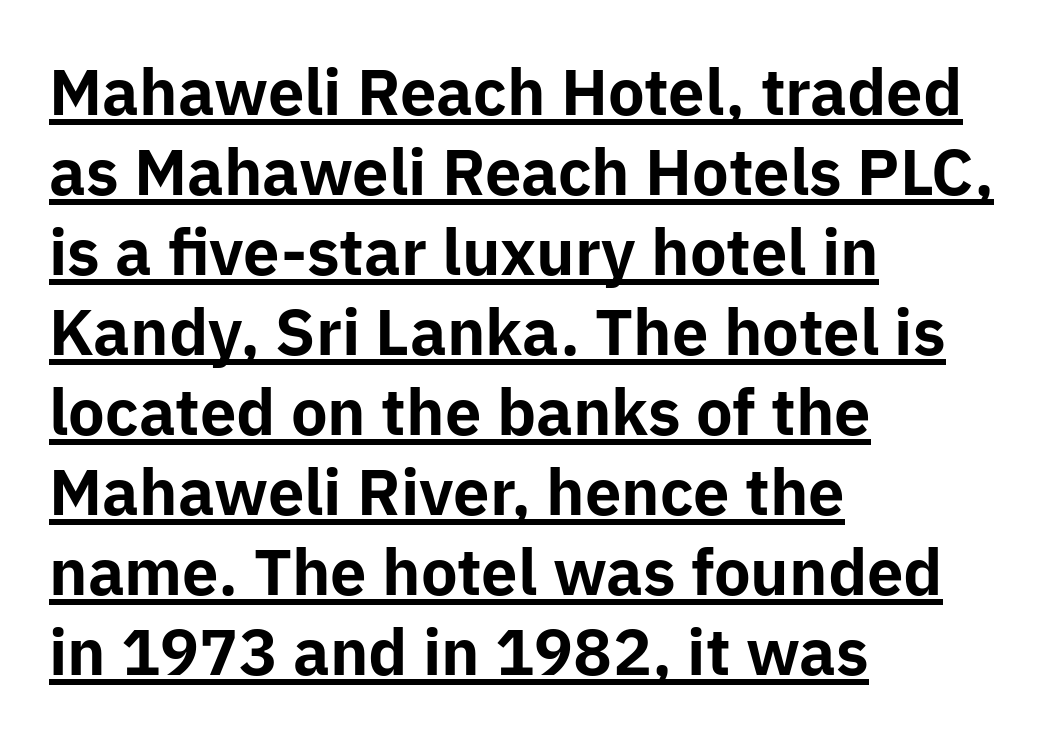
Q: Is the text bold? A: Yes.
Q: Is the text italic (slanted)? A: No, it is upright.
Q: Is the typeface a serif or a sans-serif typeface? A: Sans-serif.
Q: Is the text underlined? A: Yes.
Q: How is the paragraph aligned? A: Left-aligned.
Q: Is the spacing between letters normal or unusually wide? A: Normal.
Q: Is the spacing between lines tight, normal or loose? A: Normal.
Q: Width (condensed, normal, or wide)? A: Normal.
Q: Stroke contrast? A: Low.
Q: x-height? A: Medium.
Q: Monospaced? A: No.
